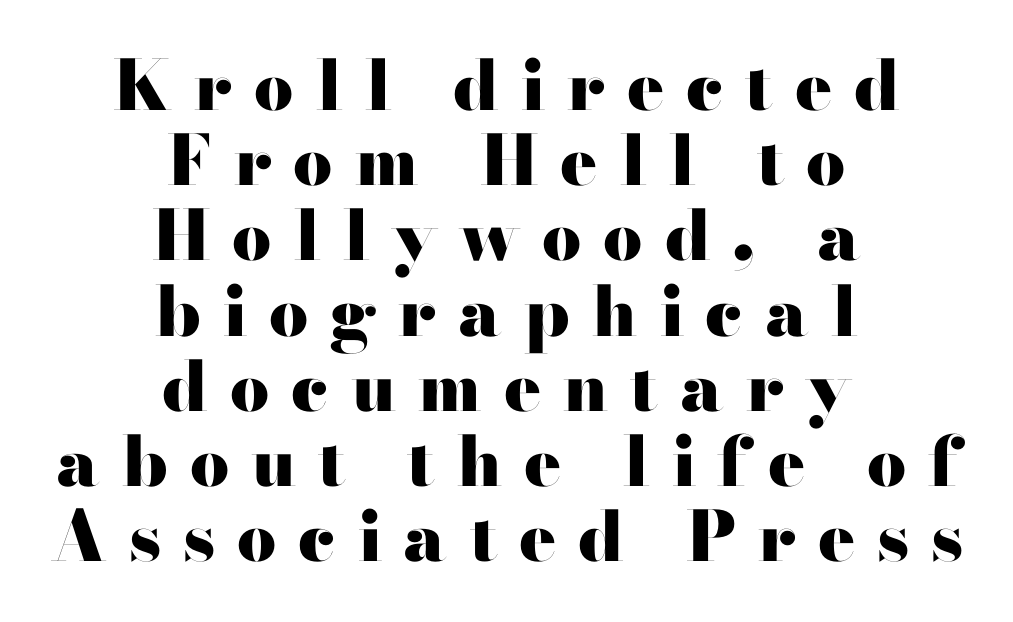
The image shows 69 px heavy, wide sans-serif type, upright; set centered, tight line spacing (1.09x), unusually wide letter spacing (+0.32 em), not underlined; high stroke contrast and a small x-height.
